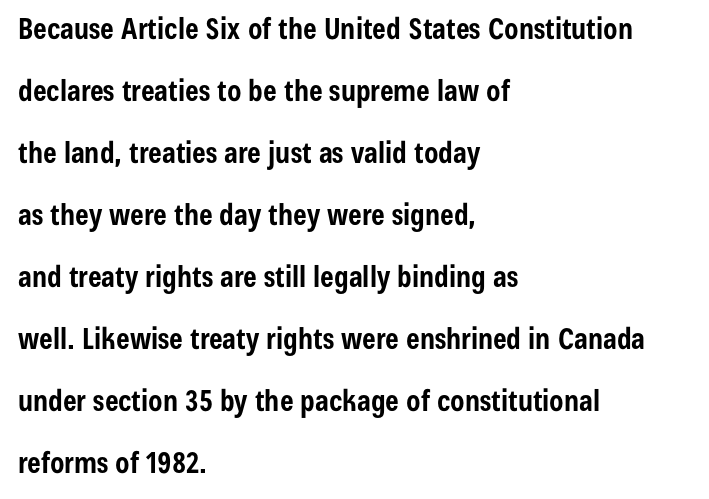
The image shows 29 px bold, condensed sans-serif type, upright; set left-aligned, loose line spacing (2.14x), normal letter spacing, not underlined; low stroke contrast and a medium x-height.
